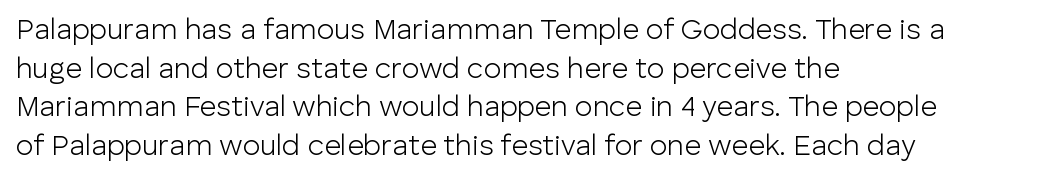
Leading matches the norm, producing a regular column. No chunkiness to these letters — they're not bold. Style check: upright. The rendering uses natural spacing where letterforms have individual widths.
